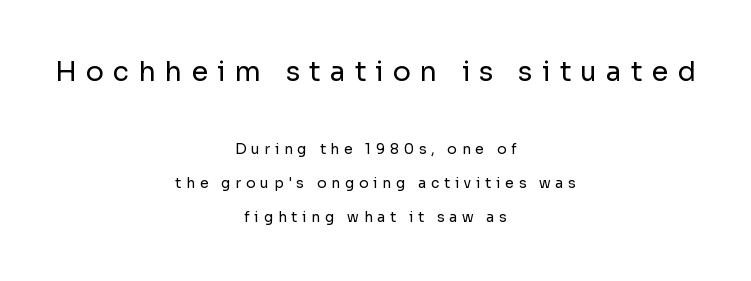
Q: Is the text bold? A: No.
Q: Is the text italic (slanted)? A: No, it is upright.
Q: Is the text underlined? A: No.
Q: How is the paragraph aligned? A: Centered.
Q: Is the spacing between letters normal or unusually wide? A: Unusually wide.
Q: Is the spacing between lines tight, normal or loose? A: Loose.
Q: Which block of text is set in a larger size, the first (top) or the second (bottom)? A: The first (top) one.
